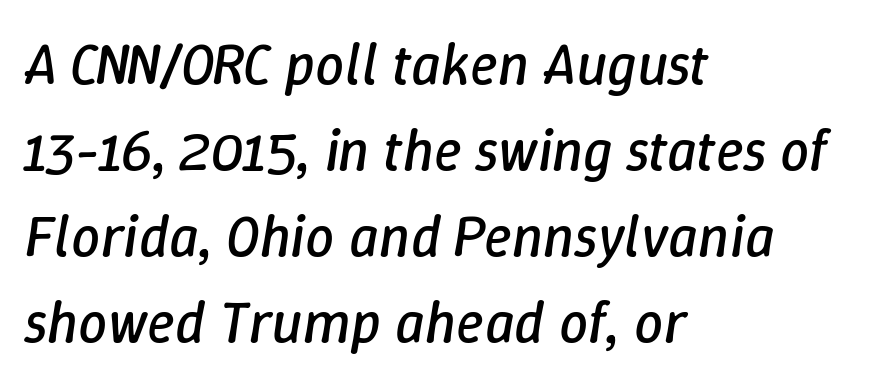
You could call the tracking neutral — neither tight nor loose. A typesetter would mark this as italic. The specimen omits any rule beneath the text block's lines. A typesetter would call this proportional, since set widths differ per character.
